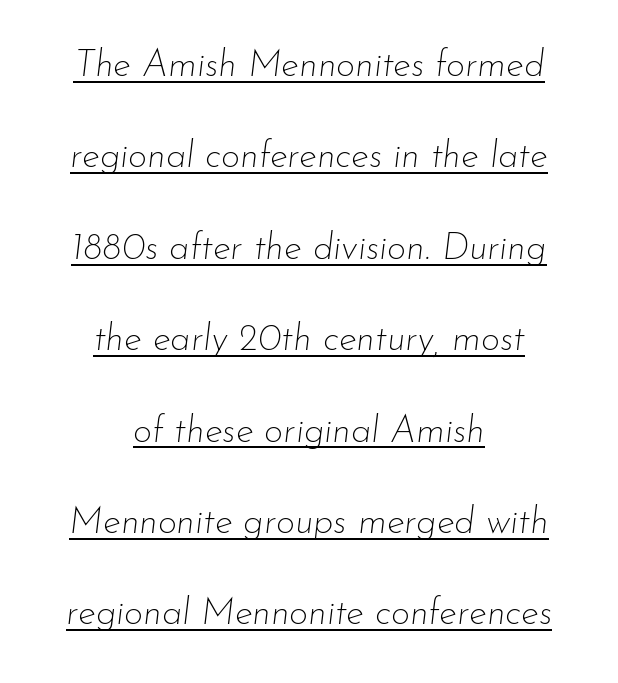
One glance says open: line gaps are wider than usual. You could not count columns in this text — the font is proportionally spaced. When letters slant like this, we call the style italic. Spacing between characters is what you'd get straight out of the box. This rendering features underlined lettering.
